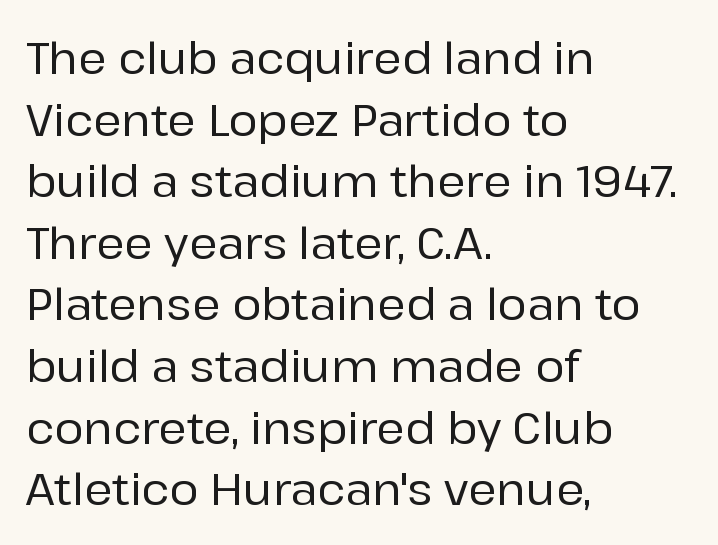
The image shows 44 px sans-serif type, upright; set left-aligned, normal line spacing (1.4x), normal letter spacing, not underlined; low stroke contrast and a medium x-height.
